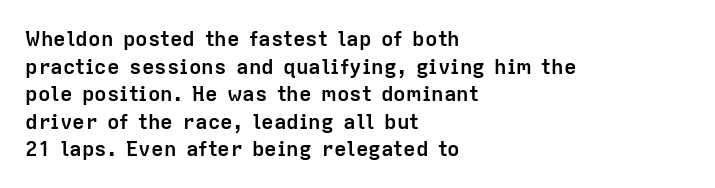
Q: Is the text bold? A: Yes.
Q: Is the text italic (slanted)? A: No, it is upright.
Q: Is the text underlined? A: No.
Q: How is the paragraph aligned? A: Left-aligned.
Q: Is the spacing between letters normal or unusually wide? A: Normal.
Q: Is the spacing between lines tight, normal or loose? A: Normal.
